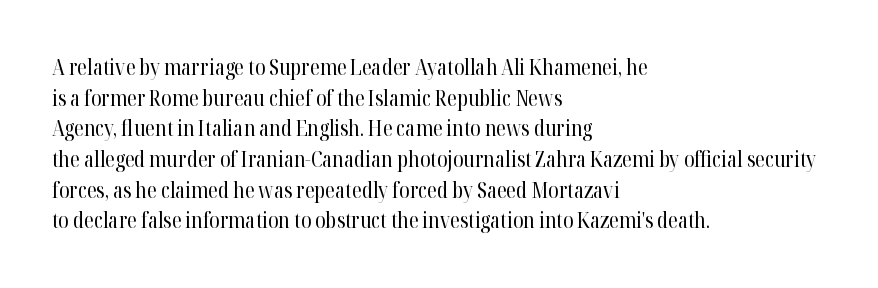
The image shows 21 px text type, upright; set left-aligned, normal line spacing (1.46x), normal letter spacing, not underlined.
